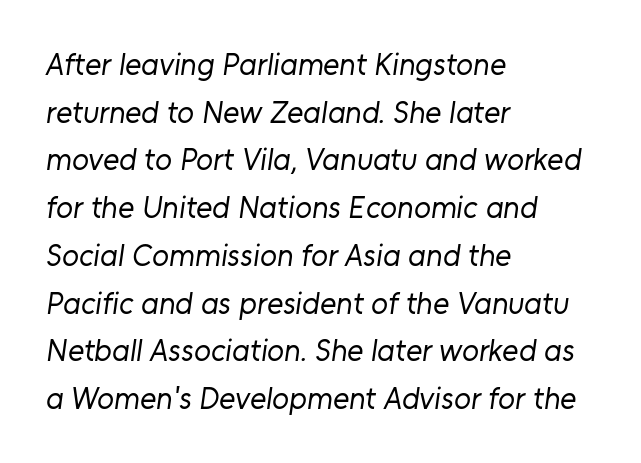
The image shows 31 px regular-weight sans-serif type; set left-aligned, normal line spacing (1.54x), normal letter spacing, not underlined; low stroke contrast and a medium x-height.
